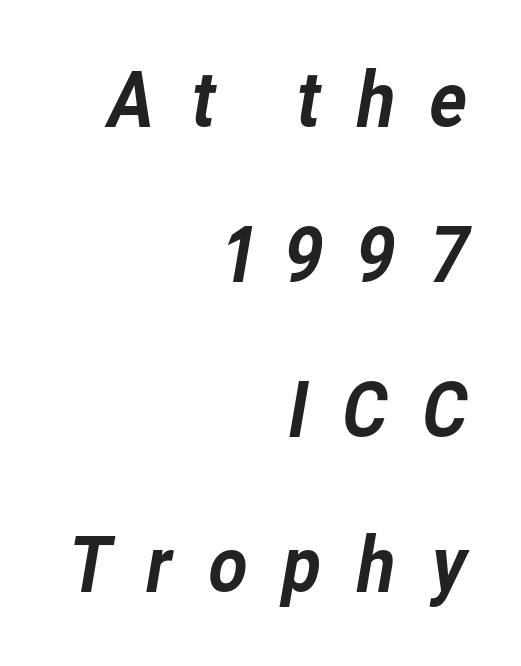
Q: Is the typeface a serif or a sans-serif typeface? A: Sans-serif.
Q: Is the text underlined? A: No.
Q: How is the paragraph aligned? A: Right-aligned.
Q: Is the spacing between letters normal or unusually wide? A: Unusually wide.
Q: Is the spacing between lines tight, normal or loose? A: Loose.
Q: Width (condensed, normal, or wide)? A: Normal.
Q: Stroke contrast? A: Low.
Q: x-height? A: Medium.
Q: Monospaced? A: No.
